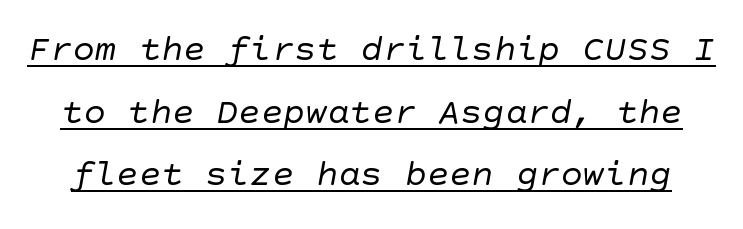
Compared with typical body copy, the letter spacing here is the same. Nope, no serifs anywhere on these letters. The passage shown stacks its lines at a standard gap. Compared with a typical body face, this is equally light or lighter still. The words here are underlined.
